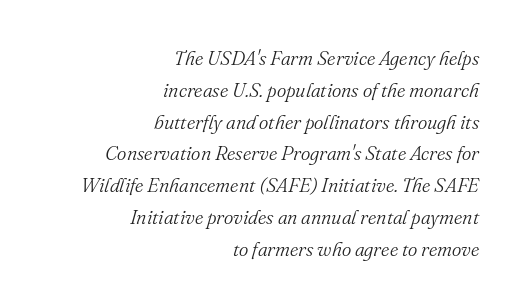
{"italic": "yes", "lean": "right", "slant_degrees": 16, "bold": "no", "underline": "no", "align": "right", "line_spacing": "normal", "line_spacing_ratio": 1.59, "letter_spacing": "normal", "letter_spacing_em": 0.0, "glyph_px": 20}
